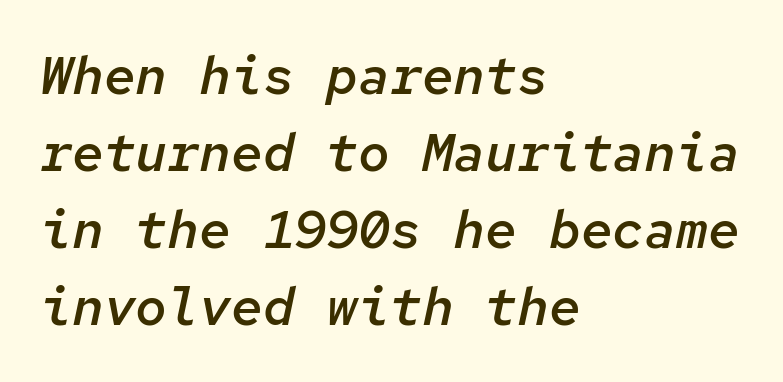
{"italic": "yes", "lean": "right", "slant_degrees": 12, "bold": "semi", "weight": "semibold", "width": "normal", "stroke_contrast": "low", "x_height": "medium", "monospaced": "yes", "underline": "no", "align": "left", "line_spacing": "normal", "line_spacing_ratio": 1.45, "letter_spacing": "normal", "letter_spacing_em": 0.0, "glyph_px": 53}
